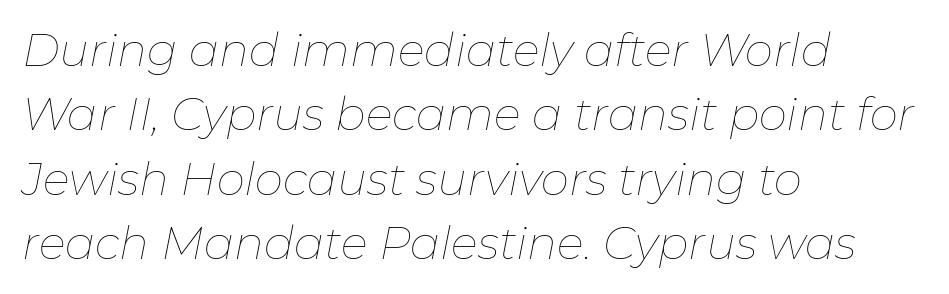
{"italic": "yes", "lean": "right", "slant_degrees": 11, "bold": "no", "weight": "thin", "width": "normal", "stroke_contrast": "low", "x_height": "medium", "monospaced": "no", "underline": "no", "align": "left", "line_spacing": "normal", "line_spacing_ratio": 1.43, "letter_spacing": "normal", "letter_spacing_em": 0.0, "glyph_px": 45}
